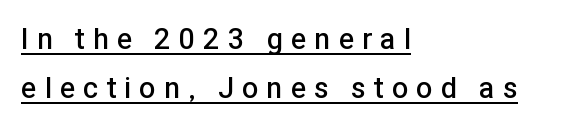
Q: Is the text bold? A: Semi-bold.
Q: Is the text italic (slanted)? A: No, it is upright.
Q: Is the typeface a serif or a sans-serif typeface? A: Sans-serif.
Q: Is the text underlined? A: Yes.
Q: How is the paragraph aligned? A: Left-aligned.
Q: Is the spacing between letters normal or unusually wide? A: Unusually wide.
Q: Is the spacing between lines tight, normal or loose? A: Normal.
Q: Width (condensed, normal, or wide)? A: Normal.
Q: Stroke contrast? A: Low.
Q: x-height? A: Medium.
Q: Monospaced? A: No.
